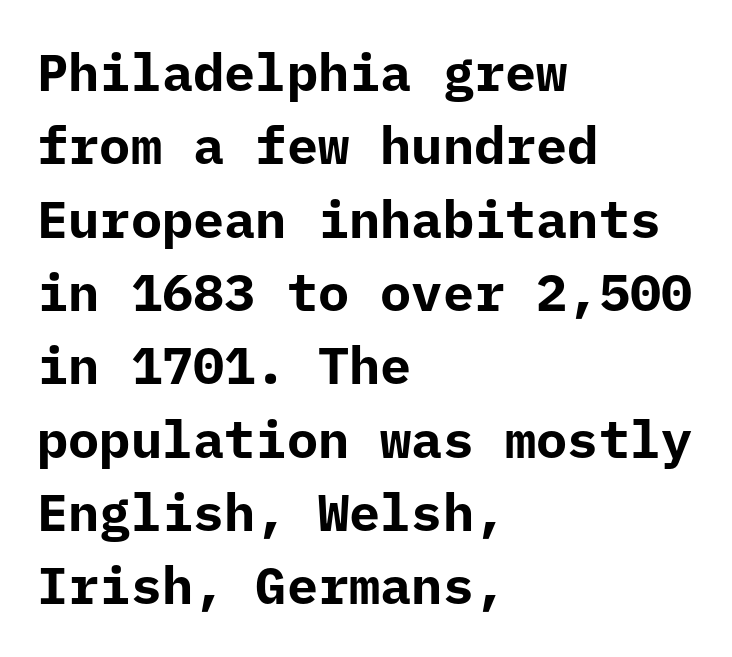
The image shows 52 px bold sans-serif type, upright, monospaced; set left-aligned, normal line spacing (1.41x), normal letter spacing, not underlined; low stroke contrast and a medium x-height.
